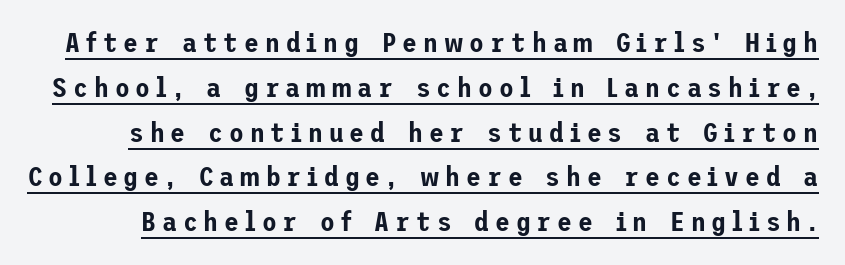
Q: Is the text italic (slanted)? A: No, it is upright.
Q: Is the text underlined? A: Yes.
Q: Is the spacing between letters normal or unusually wide? A: Unusually wide.
Q: Is the spacing between lines tight, normal or loose? A: Normal.
